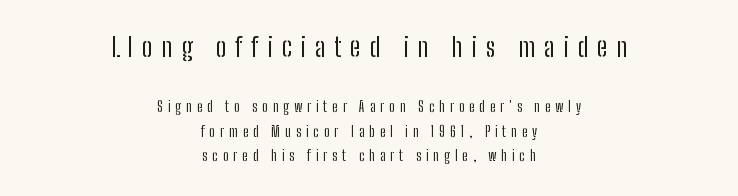
The image shows 26 px text type, upright; set centered, line spacing 1.77x, unusually wide letter spacing (+0.35 em), not underlined; the first (top) block is 1.86x larger.
